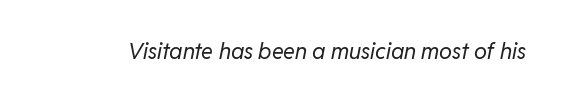
The image shows 22 px text type, italic (leaning right); set normal letter spacing, not underlined.
